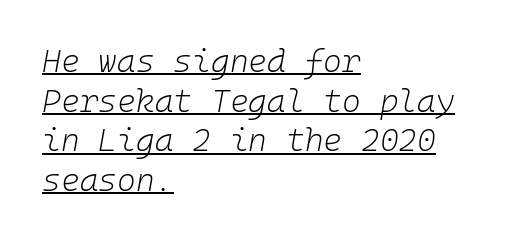
The image shows 32 px light type, italic (leaning right), monospaced; set left-aligned, line spacing 1.24x, normal letter spacing, underlined; low stroke contrast and a medium x-height.
